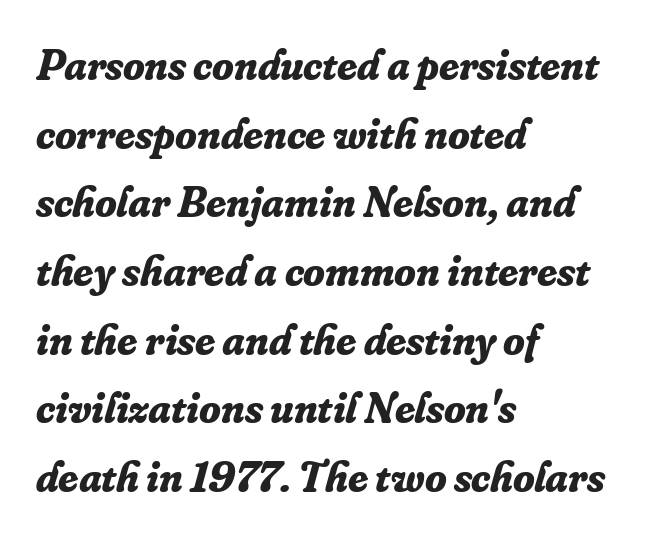
Notice how the passage keeps a crisp vertical edge on the left only. Check the space under the baseline: it is left empty. Tracking here is standard; glyphs follow each other at the usual distance. Heft: maximum for text — a bold.
